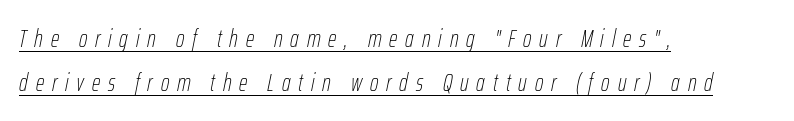
{"italic": "yes", "lean": "right", "slant_degrees": 12, "bold": "no", "underline": "yes", "align": "left", "line_spacing_ratio": 1.83, "letter_spacing": "wide", "letter_spacing_em": 0.33, "glyph_px": 24}
